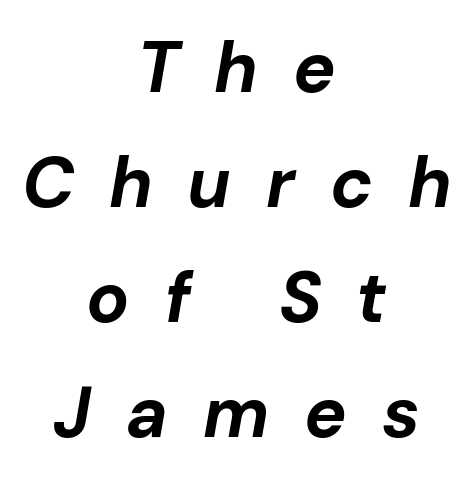
Q: Is the text bold? A: Yes.
Q: Is the text italic (slanted)? A: Yes, it leans right by about 10 degrees.
Q: Is the text underlined? A: No.
Q: How is the paragraph aligned? A: Centered.
Q: Is the spacing between letters normal or unusually wide? A: Unusually wide.
Q: Is the spacing between lines tight, normal or loose? A: Normal.
Q: Width (condensed, normal, or wide)? A: Normal.
Q: Stroke contrast? A: Low.
Q: x-height? A: Medium.
Q: Monospaced? A: No.
